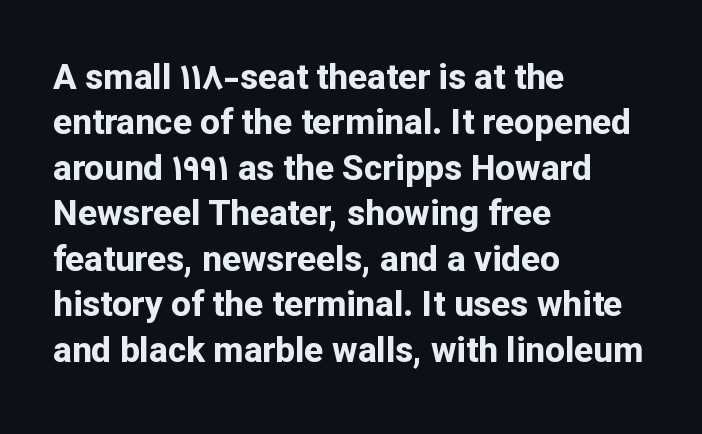
{"serif": "no", "italic": "no", "bold": "yes", "weight": "bold", "width": "normal", "stroke_contrast": "low", "x_height": "medium", "monospaced": "no", "underline": "no", "align": "left", "line_spacing": "normal", "line_spacing_ratio": 1.3, "letter_spacing": "normal", "letter_spacing_em": 0.0, "glyph_px": 35}
